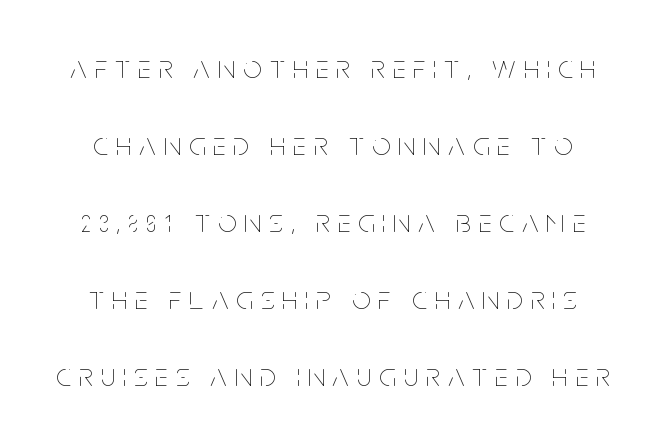
The image shows 33 px thin, condensed type, upright; set loose line spacing (2.33x), unusually wide letter spacing (+0.24 em), not underlined; low stroke contrast and a large x-height.
